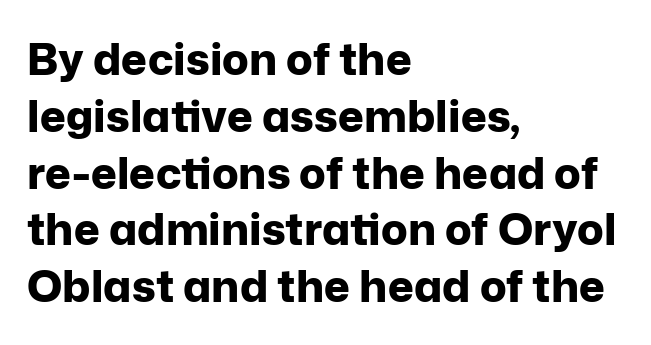
The image shows 44 px bold sans-serif type, upright; set left-aligned, normal line spacing (1.29x), normal letter spacing, not underlined; low stroke contrast and a medium x-height.
